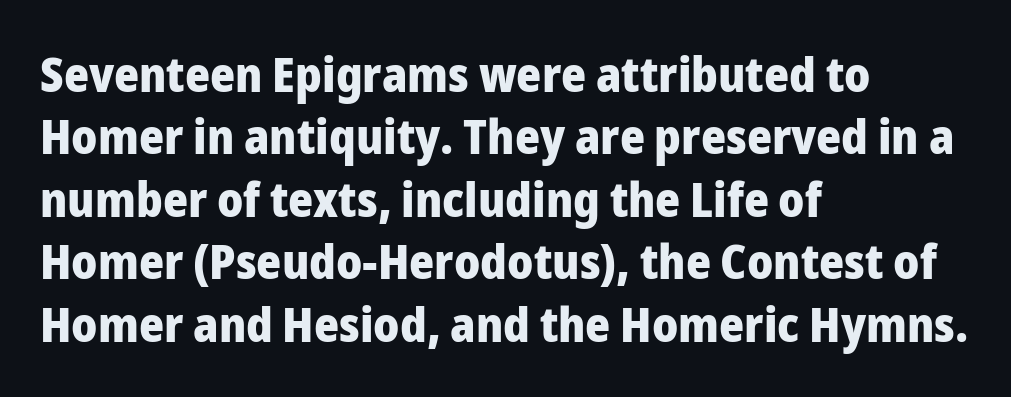
{"serif": "no", "italic": "no", "bold": "yes", "weight": "heavy", "width": "normal", "stroke_contrast": "low", "x_height": "medium", "monospaced": "no", "underline": "no", "align": "left", "line_spacing": "normal", "line_spacing_ratio": 1.3, "letter_spacing": "normal", "letter_spacing_em": 0.0, "glyph_px": 48}
